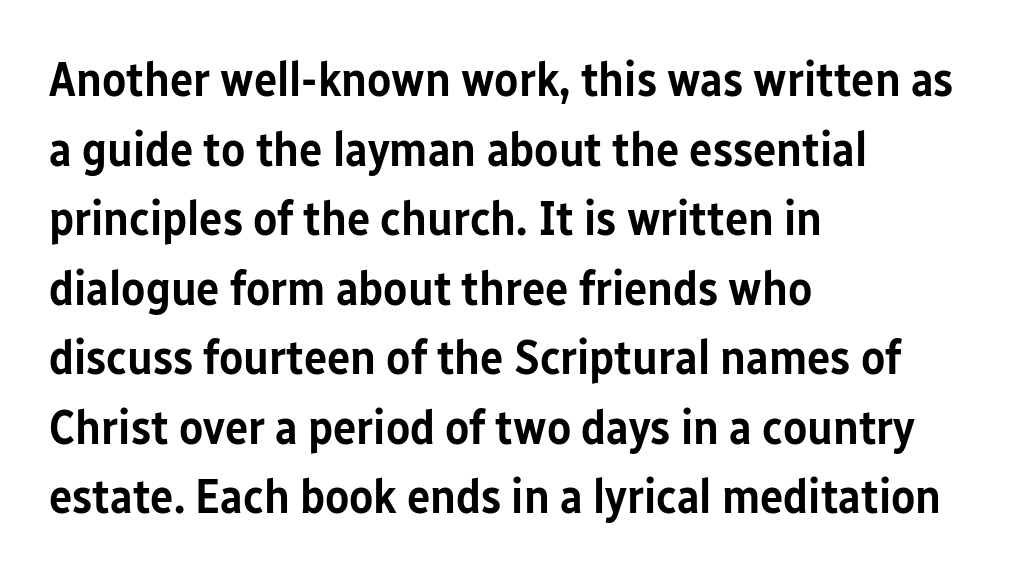
Q: Is the text bold? A: Semi-bold.
Q: Is the text italic (slanted)? A: No, it is upright.
Q: Is the typeface a serif or a sans-serif typeface? A: Sans-serif.
Q: Is the text underlined? A: No.
Q: How is the paragraph aligned? A: Left-aligned.
Q: Is the spacing between letters normal or unusually wide? A: Normal.
Q: Is the spacing between lines tight, normal or loose? A: Normal.
Q: Width (condensed, normal, or wide)? A: Condensed.
Q: Stroke contrast? A: Low.
Q: x-height? A: Medium.
Q: Monospaced? A: No.
